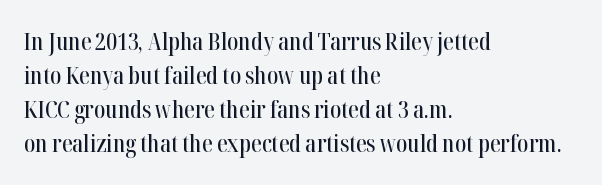
{"italic": "no", "underline": "no", "align": "left", "line_spacing": "normal", "line_spacing_ratio": 1.42, "letter_spacing": "normal", "letter_spacing_em": 0.0, "glyph_px": 24}
